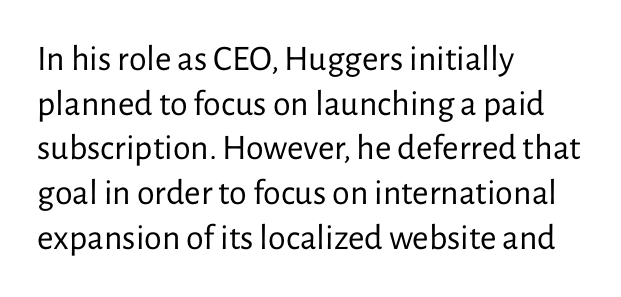
Observe the absence of serifs on each vertical stroke in this sample. The tracking reads as untouched default to a designer's eye. Each stroke keeps to a modest, everyday thickness or less. These lines stack with their left ends in a neat column. Unlike italic type, these characters show no tilt at all.
